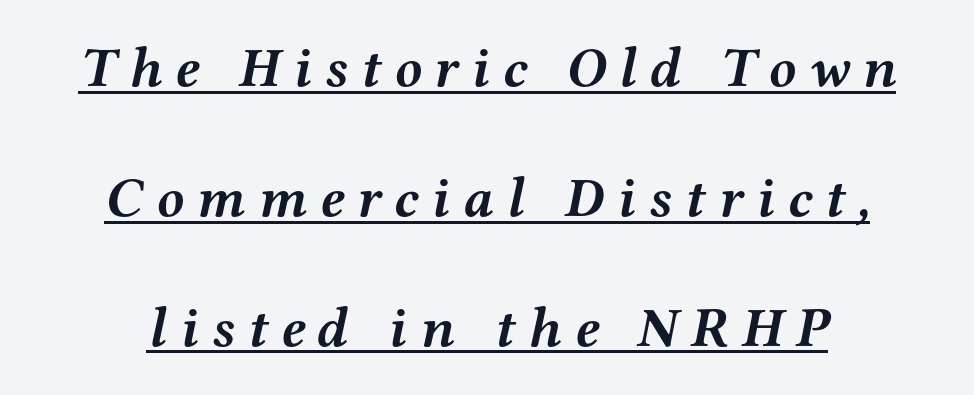
{"serif": "yes", "italic": "yes", "lean": "right", "slant_degrees": 12, "bold": "yes", "weight": "semibold", "width": "wide", "stroke_contrast": "medium", "x_height": "medium", "monospaced": "no", "underline": "yes", "align": "center", "line_spacing": "loose", "line_spacing_ratio": 2.32, "letter_spacing": "wide", "letter_spacing_em": 0.23, "glyph_px": 56}
